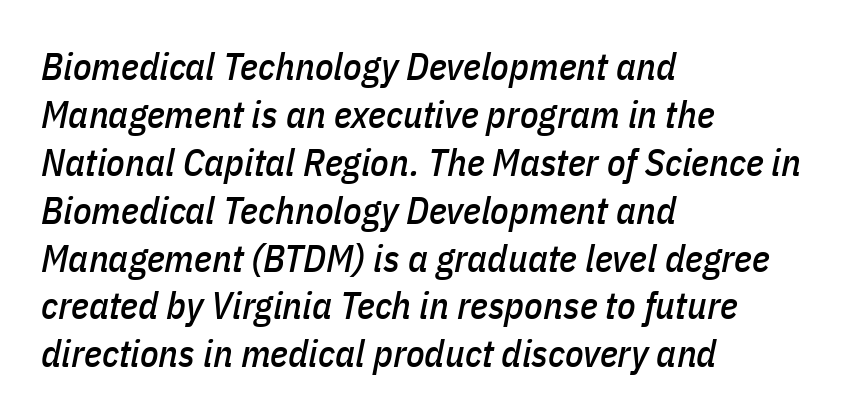
The image shows 38 px condensed type, italic (leaning right); set left-aligned, normal line spacing (1.26x), normal letter spacing, not underlined; low stroke contrast and a medium x-height.
